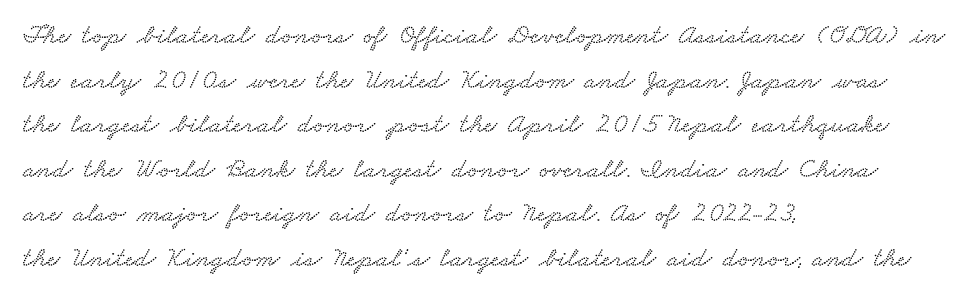
{"serif": "yes", "width": "wide", "stroke_contrast": "low", "x_height": "small", "monospaced": "no", "underline": "no", "align": "left", "line_spacing": "normal", "line_spacing_ratio": 1.59, "letter_spacing": "normal", "letter_spacing_em": 0.0, "glyph_px": 28}
